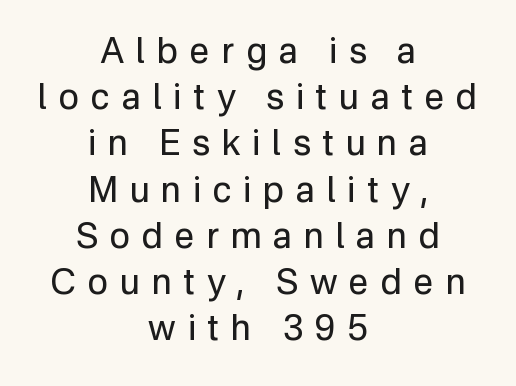
The image shows 35 px regular-weight sans-serif type, upright; set centered, normal line spacing (1.32x), unusually wide letter spacing (+0.34 em), not underlined; low stroke contrast and a medium x-height.
